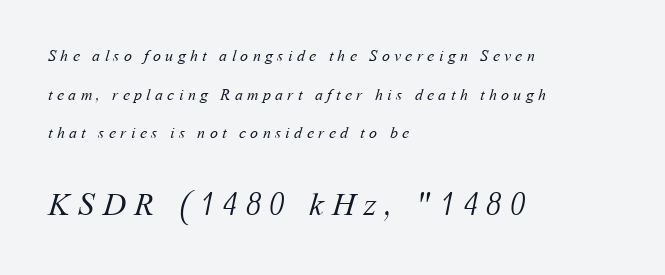
{"bold": "no", "weight": "regular", "width": "normal", "stroke_contrast": "medium", "x_height": "medium", "monospaced": "no", "underline": "no", "align": "left", "line_spacing": "loose", "line_spacing_ratio": 2.41, "letter_spacing": "wide", "letter_spacing_em": 0.27, "larger_block": "second", "size_ratio": 2.0, "glyph_px": 32}
